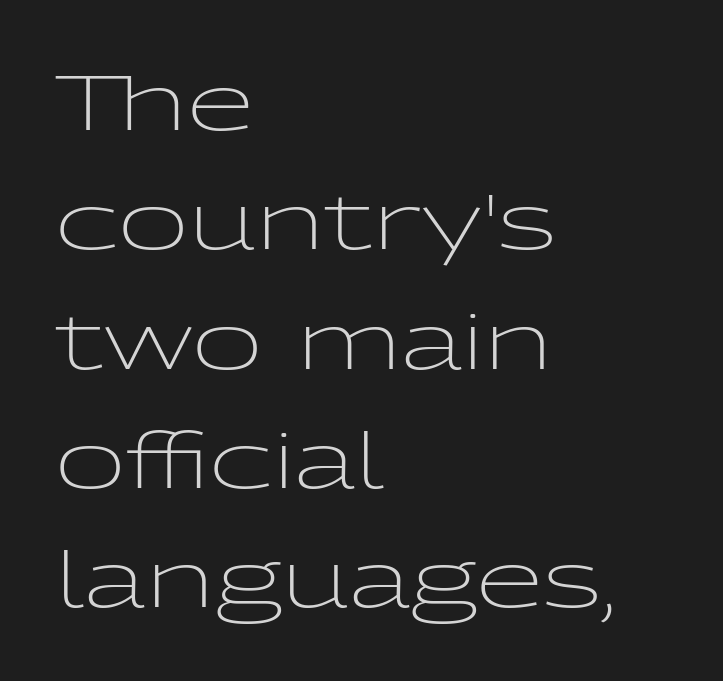
The image shows 77 px light, wide sans-serif type, upright; set left-aligned, normal line spacing (1.55x), normal letter spacing, not underlined; low stroke contrast and a medium x-height.
